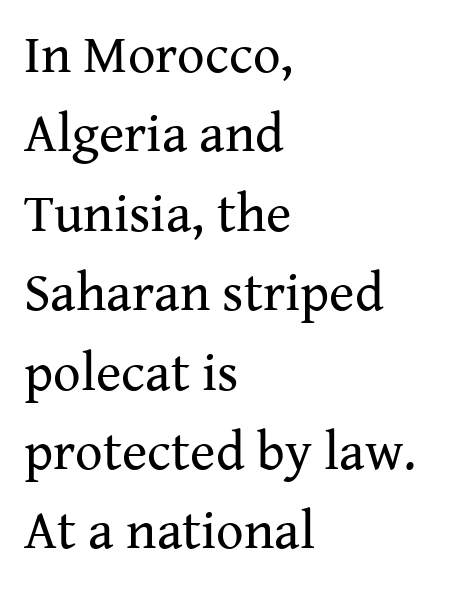
{"serif": "yes", "italic": "no", "bold": "no", "weight": "regular", "width": "normal", "stroke_contrast": "medium", "x_height": "medium", "monospaced": "no", "underline": "no", "align": "left", "line_spacing": "normal", "line_spacing_ratio": 1.47, "letter_spacing": "normal", "letter_spacing_em": 0.0, "glyph_px": 54}
